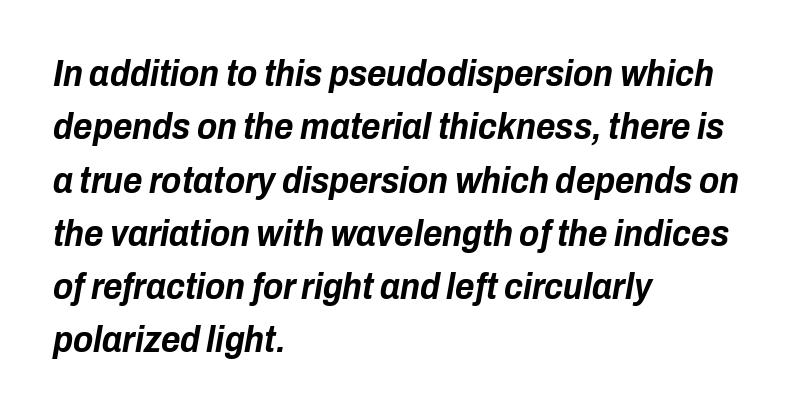
{"italic": "yes", "lean": "right", "slant_degrees": 10, "bold": "yes", "weight": "bold", "width": "condensed", "stroke_contrast": "low", "x_height": "medium", "monospaced": "no", "underline": "no", "align": "left", "line_spacing": "normal", "line_spacing_ratio": 1.44, "letter_spacing": "normal", "letter_spacing_em": 0.0, "glyph_px": 37}
